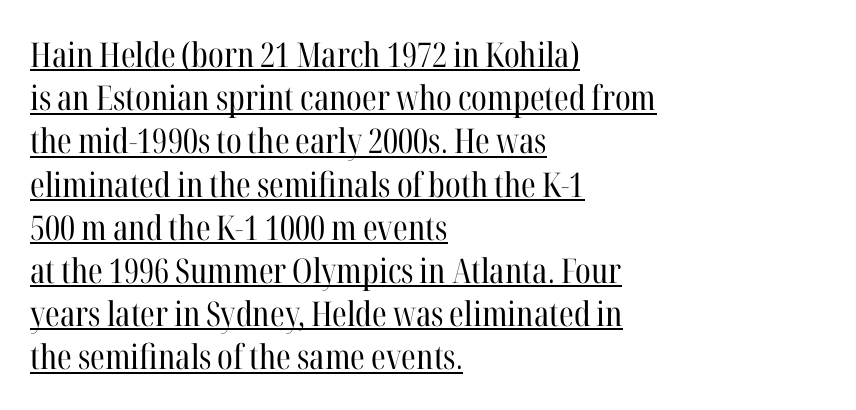
The image shows 34 px regular-weight, condensed serif type, upright; set left-aligned, normal line spacing (1.27x), normal letter spacing, underlined; high stroke contrast and a medium x-height.
